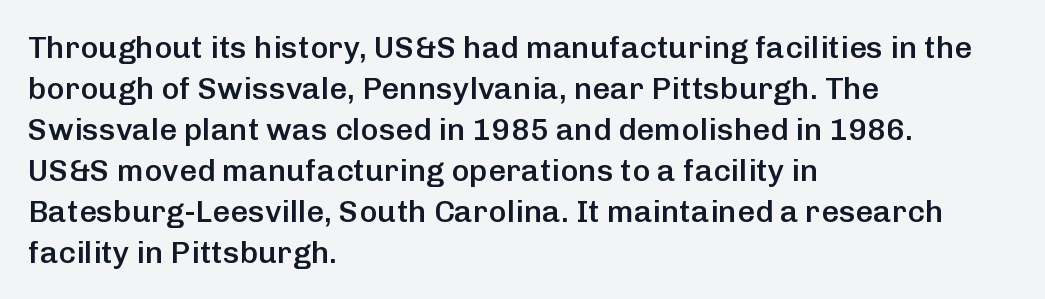
{"serif": "no", "italic": "no", "bold": "semi", "weight": "semibold", "width": "normal", "stroke_contrast": "low", "x_height": "medium", "monospaced": "no", "underline": "no", "align": "left", "line_spacing": "normal", "line_spacing_ratio": 1.32, "letter_spacing": "normal", "letter_spacing_em": 0.0, "glyph_px": 31}
